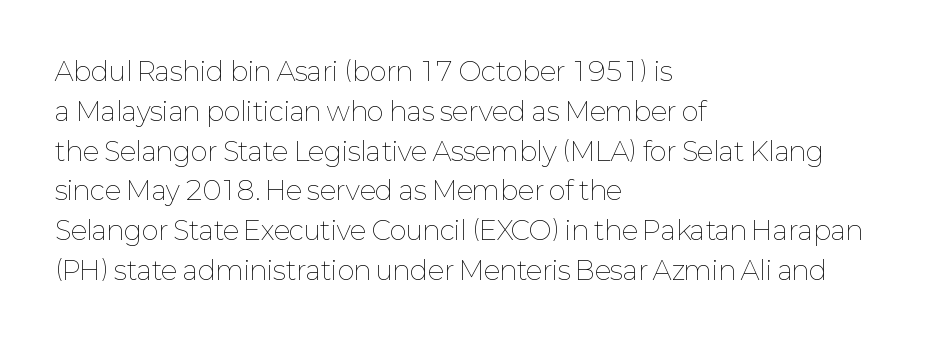
Nobody touched the tracking dial on this one. Line starts are locked; line ends wander. The block of text has a typical density, with ordinary space between rows. The glyphs are unaccompanied by any horizontal stroke below them. Notice how the stems are strictly vertical — no italics here. These glyphs show unthickened strokes, regular width or finer.
